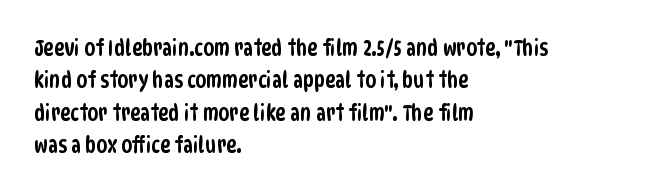
Q: Is the text underlined? A: No.
Q: How is the paragraph aligned? A: Left-aligned.
Q: Is the spacing between letters normal or unusually wide? A: Normal.
Q: Is the spacing between lines tight, normal or loose? A: Normal.
